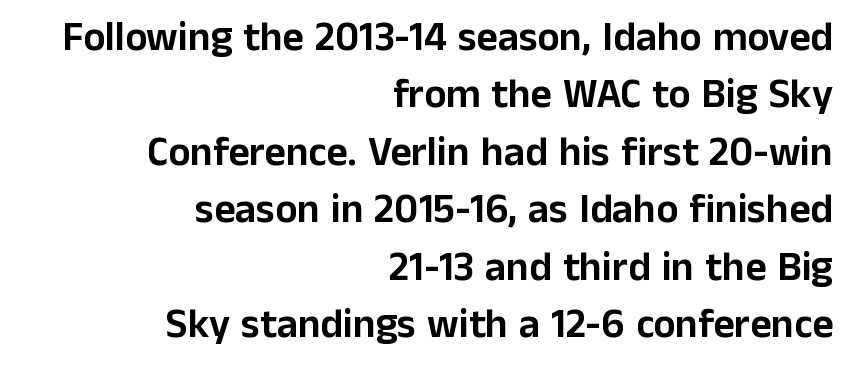
The image shows 41 px sans-serif type, upright; set right-aligned, normal line spacing (1.4x), normal letter spacing, not underlined; low stroke contrast and a medium x-height.
